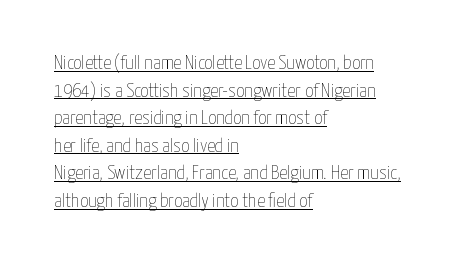
Nope, not italic — everything's standing straight. The strokes carry an ordinary text weight at most. In CSS terms this would be text-align: left. The letters sit at their default tracking, neither squeezed nor spread.
